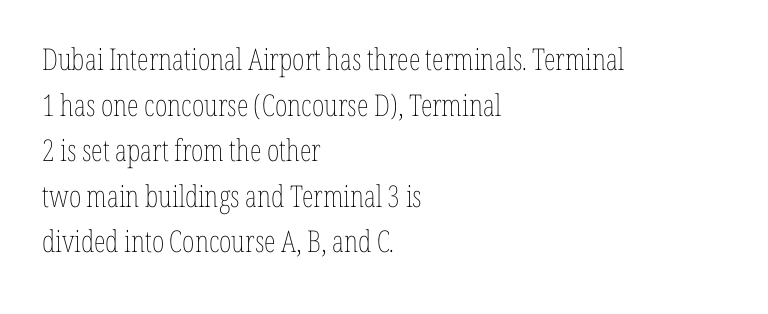
{"italic": "no", "bold": "no", "weight": "thin", "width": "condensed", "stroke_contrast": "low", "x_height": "medium", "monospaced": "no", "underline": "no", "align": "left", "line_spacing": "normal", "line_spacing_ratio": 1.52, "letter_spacing": "normal", "letter_spacing_em": 0.0, "glyph_px": 30}
